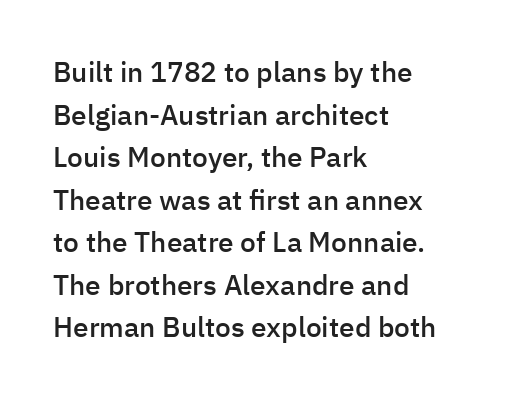
The image shows 28 px semibold sans-serif type, upright; set left-aligned, normal line spacing (1.52x), normal letter spacing, not underlined; low stroke contrast and a medium x-height.
